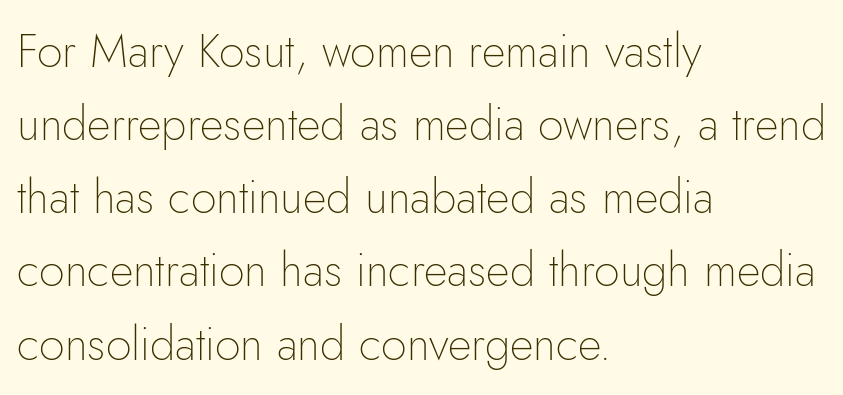
The text was rendered using a sans face with plain stroke endings. Compared with typical body copy, the letter spacing here is the same. Heaviness? Minimal to ordinary, like unemphasized prose. Is the block centered? No — it sits flush against the left margin. The gap between lines stays unmarked. The passage shown is typed in a proportional face where columns would drift.
